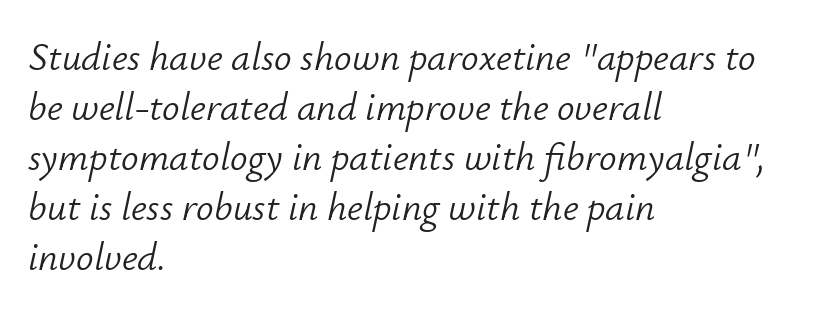
The image shows 39 px light type, italic (leaning right); set left-aligned, normal line spacing (1.28x), normal letter spacing, not underlined; low stroke contrast and a small x-height.
